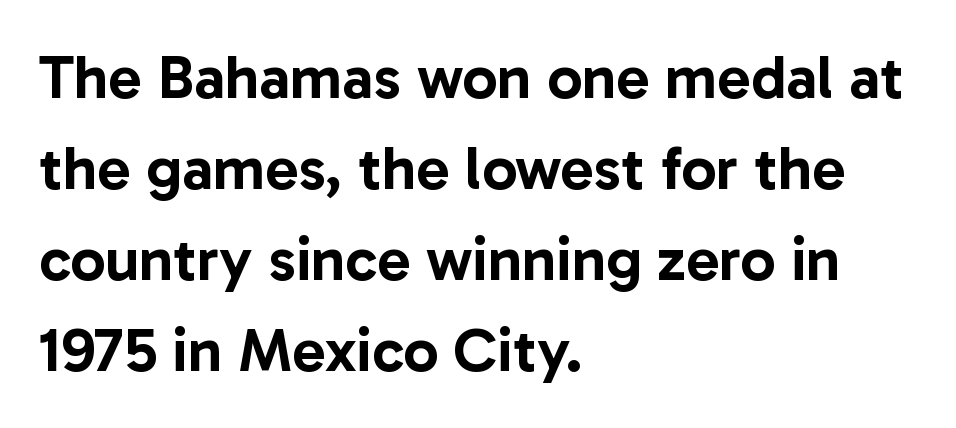
{"serif": "no", "italic": "no", "width": "normal", "stroke_contrast": "low", "x_height": "medium", "monospaced": "no", "underline": "no", "align": "left", "line_spacing": "normal", "line_spacing_ratio": 1.47, "letter_spacing": "normal", "letter_spacing_em": 0.0, "glyph_px": 62}
